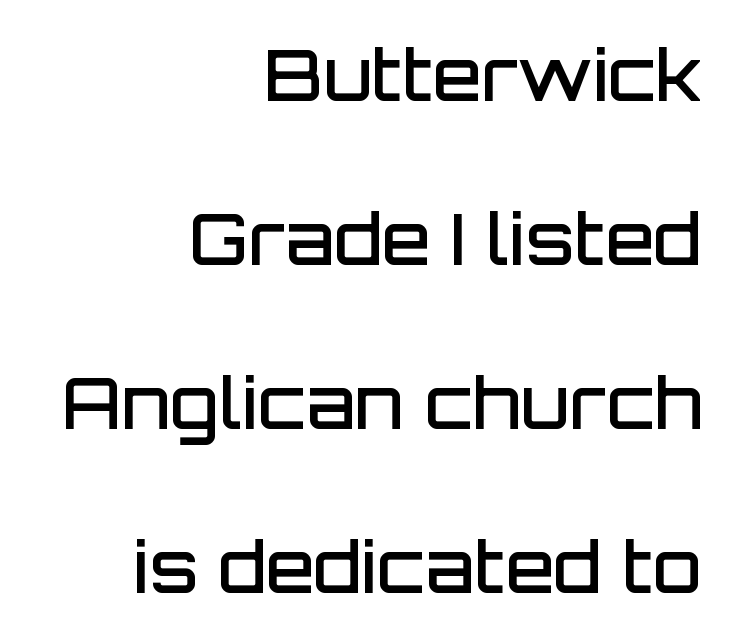
Q: Is the text bold? A: Semi-bold.
Q: Is the text italic (slanted)? A: No, it is upright.
Q: Is the typeface a serif or a sans-serif typeface? A: Sans-serif.
Q: Is the text underlined? A: No.
Q: How is the paragraph aligned? A: Right-aligned.
Q: Is the spacing between letters normal or unusually wide? A: Normal.
Q: Is the spacing between lines tight, normal or loose? A: Loose.
Q: Width (condensed, normal, or wide)? A: Normal.
Q: Stroke contrast? A: Low.
Q: x-height? A: Large.
Q: Monospaced? A: No.
